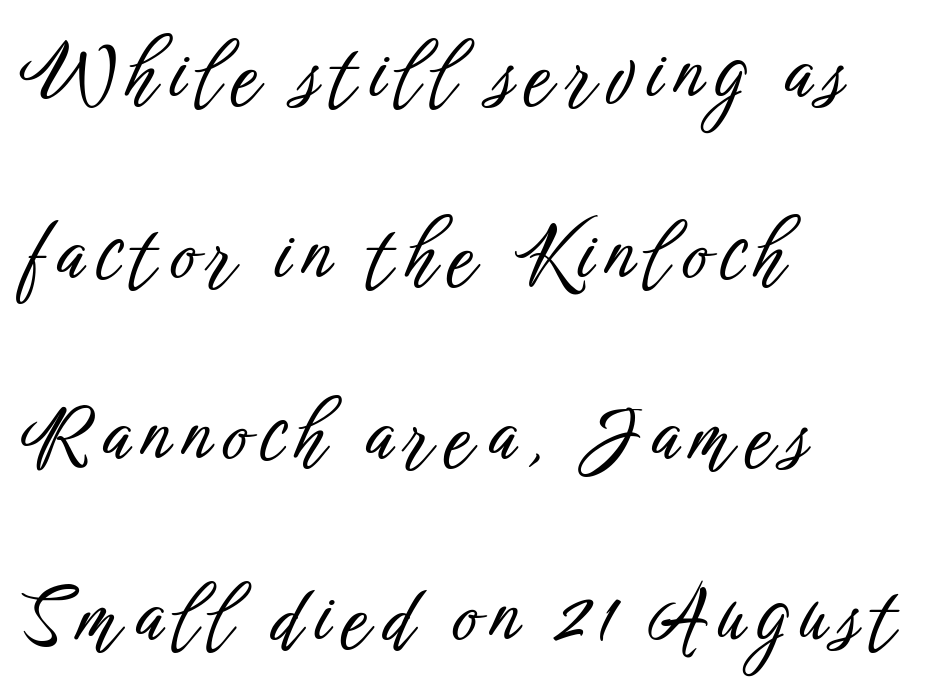
{"serif": "no", "width": "condensed", "stroke_contrast": "low", "x_height": "medium", "monospaced": "no", "underline": "no", "align": "left", "line_spacing": "loose", "line_spacing_ratio": 2.35, "glyph_px": 77}
